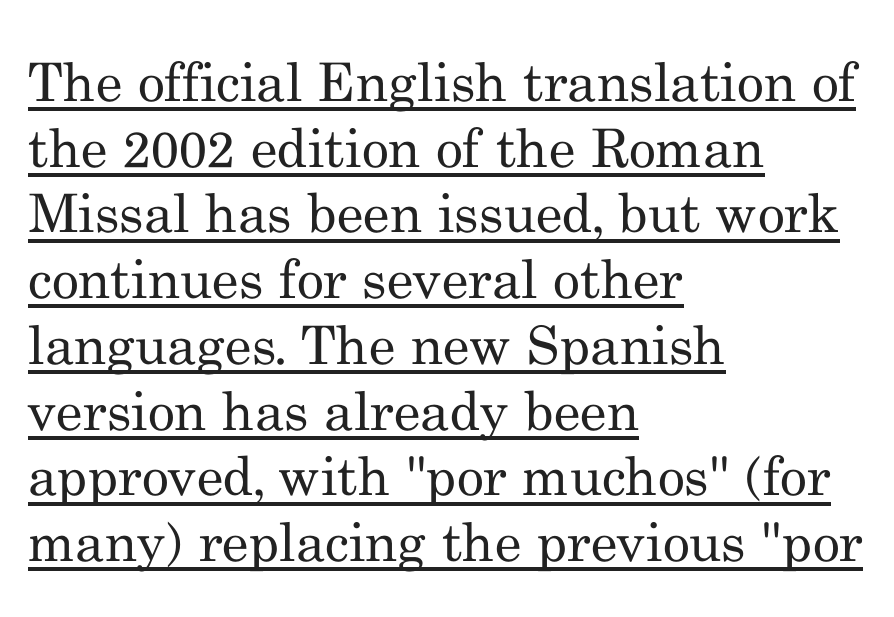
{"serif": "yes", "italic": "no", "bold": "no", "weight": "regular", "width": "normal", "stroke_contrast": "medium", "x_height": "small", "monospaced": "no", "underline": "yes", "align": "left", "line_spacing_ratio": 1.24, "letter_spacing": "normal", "letter_spacing_em": 0.0, "glyph_px": 53}
